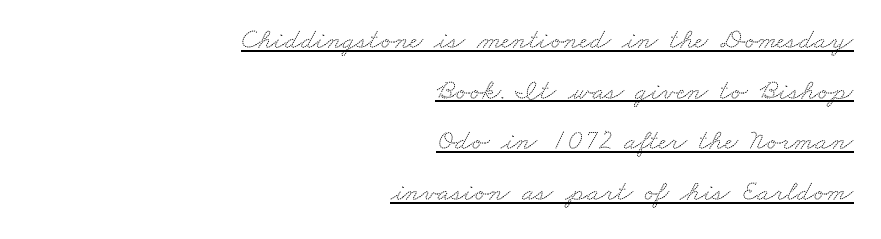
{"serif": "yes", "width": "wide", "stroke_contrast": "medium", "x_height": "small", "monospaced": "no", "underline": "yes", "align": "right", "line_spacing_ratio": 1.75, "letter_spacing": "normal", "letter_spacing_em": 0.0, "glyph_px": 29}
